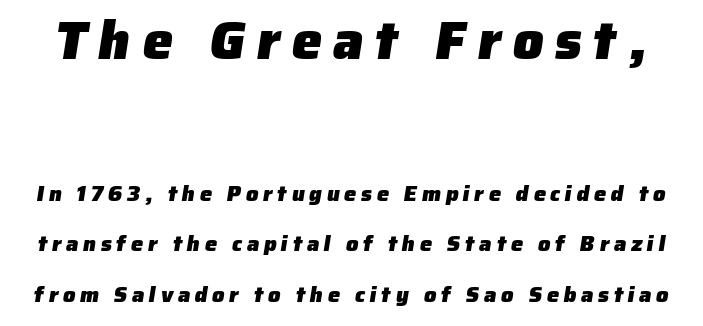
Looks like regular typesetting: each glyph gets only the width it needs. The passage shown is not underscored anywhere. Here the first block reads like a headline and the second like body copy. This sample uses expanded letter spacing, leaving extra air between glyphs. Type style note: lacks serifs. Successive baselines arrive slowly, with a big drop between each.
